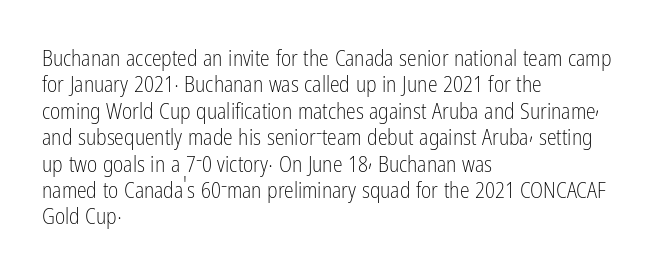
Q: Is the text bold? A: No.
Q: Is the text italic (slanted)? A: No, it is upright.
Q: Is the text underlined? A: No.
Q: How is the paragraph aligned? A: Left-aligned.
Q: Is the spacing between letters normal or unusually wide? A: Normal.
